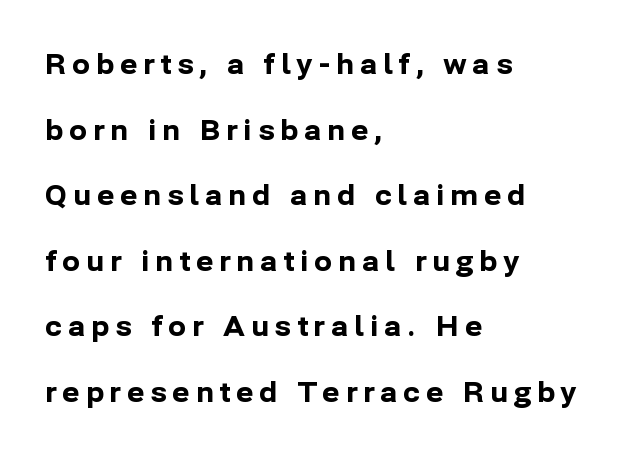
Q: Is the text bold? A: Yes.
Q: Is the text italic (slanted)? A: No, it is upright.
Q: Is the text underlined? A: No.
Q: How is the paragraph aligned? A: Left-aligned.
Q: Is the spacing between letters normal or unusually wide? A: Unusually wide.
Q: Is the spacing between lines tight, normal or loose? A: Loose.
